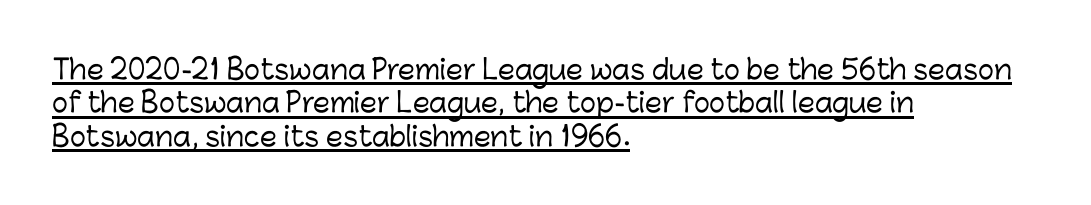
The image shows 27 px text type, upright; set left-aligned, line spacing 1.24x, normal letter spacing, underlined.
